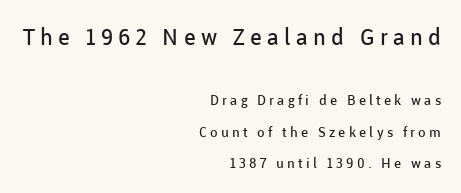
Q: Is the text bold? A: No.
Q: Is the text italic (slanted)? A: No, it is upright.
Q: Is the text underlined? A: No.
Q: How is the paragraph aligned? A: Right-aligned.
Q: Is the spacing between letters normal or unusually wide? A: Unusually wide.
Q: Is the spacing between lines tight, normal or loose? A: Loose.
Q: Which block of text is set in a larger size, the first (top) or the second (bottom)? A: The first (top) one.
